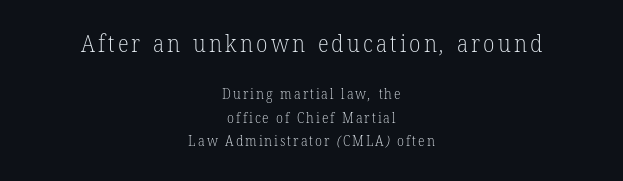
Q: Is the text bold? A: No.
Q: Is the text underlined? A: No.
Q: How is the paragraph aligned? A: Centered.
Q: Is the spacing between lines tight, normal or loose? A: Normal.
Q: Which block of text is set in a larger size, the first (top) or the second (bottom)? A: The first (top) one.
